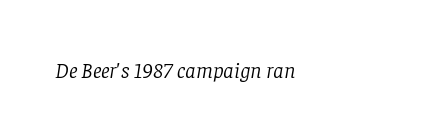
Q: Is the text bold? A: No.
Q: Is the text italic (slanted)? A: Yes, it leans right by about 8 degrees.
Q: Is the text underlined? A: No.
Q: Is the spacing between letters normal or unusually wide? A: Normal.
